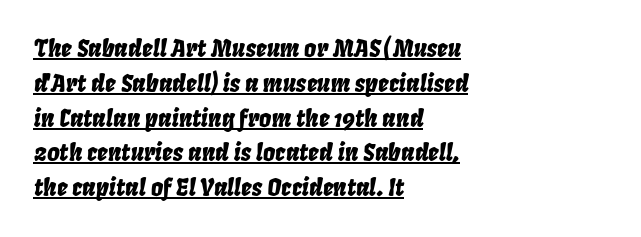
Which margin do the lines hug? The left one — the right edge is uneven. Emphasis-style slanted type is in use. Rows of type keep a routine distance in the vertical direction. A baseline rule has been typeset under these characters. Standard letterfit; no display-style spreading of the glyphs.
